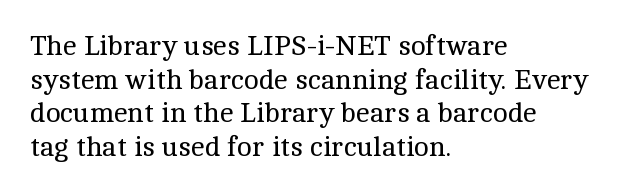
The image shows 28 px regular-weight serif type, upright; set left-aligned, line spacing 1.2x, normal letter spacing, not underlined; a medium x-height.
